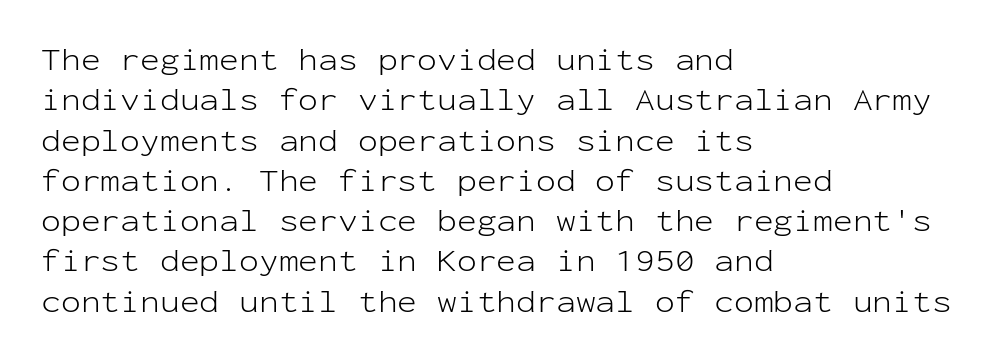
Look at the tracking — it's just the regular setting, nothing added. The typeface has the unassuming heft of standard copy or less. The typography opts for an upright posture over an oblique one. Stroke terminals: plain, sans-serif.
